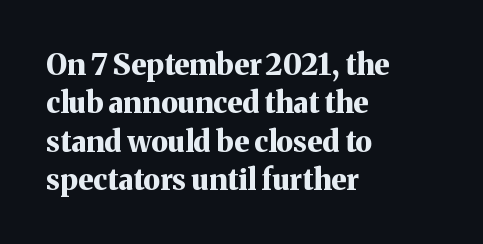
Q: Is the text bold? A: Yes.
Q: Is the text italic (slanted)? A: No, it is upright.
Q: Is the typeface a serif or a sans-serif typeface? A: Serif.
Q: Is the text underlined? A: No.
Q: How is the paragraph aligned? A: Left-aligned.
Q: Is the spacing between letters normal or unusually wide? A: Normal.
Q: Is the spacing between lines tight, normal or loose? A: Normal.
Q: Width (condensed, normal, or wide)? A: Normal.
Q: Stroke contrast? A: Medium.
Q: x-height? A: Medium.
Q: Monospaced? A: No.
